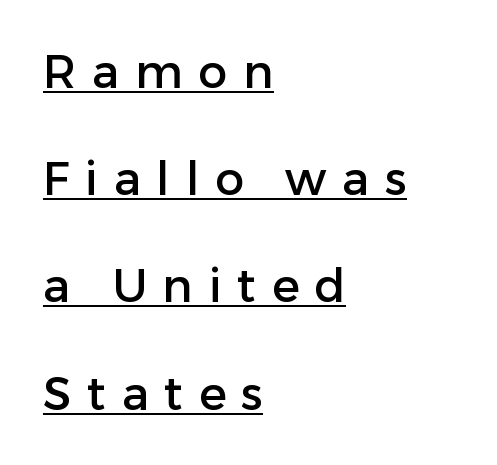
{"serif": "no", "italic": "no", "width": "normal", "stroke_contrast": "low", "x_height": "medium", "monospaced": "no", "underline": "yes", "align": "left", "line_spacing": "loose", "line_spacing_ratio": 2.33, "letter_spacing": "wide", "letter_spacing_em": 0.34, "glyph_px": 46}
